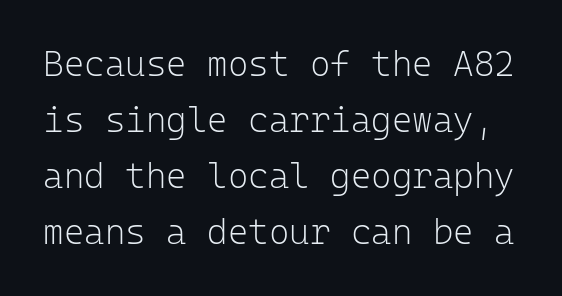
Q: Is the text bold? A: No.
Q: Is the text italic (slanted)? A: No, it is upright.
Q: Is the typeface a serif or a sans-serif typeface? A: Sans-serif.
Q: Is the text underlined? A: No.
Q: Is the spacing between letters normal or unusually wide? A: Normal.
Q: Is the spacing between lines tight, normal or loose? A: Normal.
Q: Width (condensed, normal, or wide)? A: Normal.
Q: Stroke contrast? A: Low.
Q: x-height? A: Medium.
Q: Monospaced? A: Yes.
